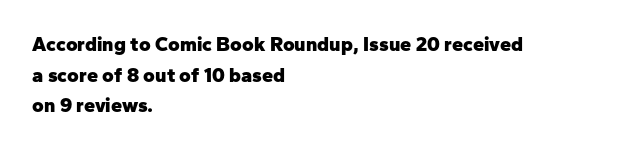
Underlining? Definitely not there. The paragraph has a hard left edge and a soft right edge. A typesetter would mark this as roman, not italic. What weight is shown? A full bold with thick strokes.
